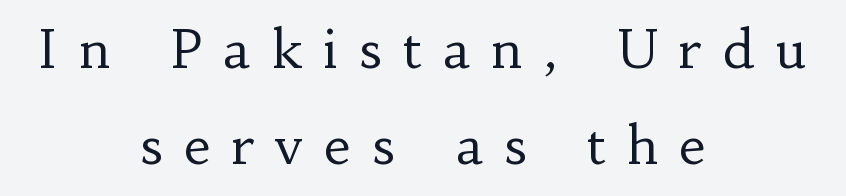
The image shows 53 px regular-weight serif type, upright; set centered, line spacing 1.82x, unusually wide letter spacing (+0.41 em), not underlined; low stroke contrast and a small x-height.
